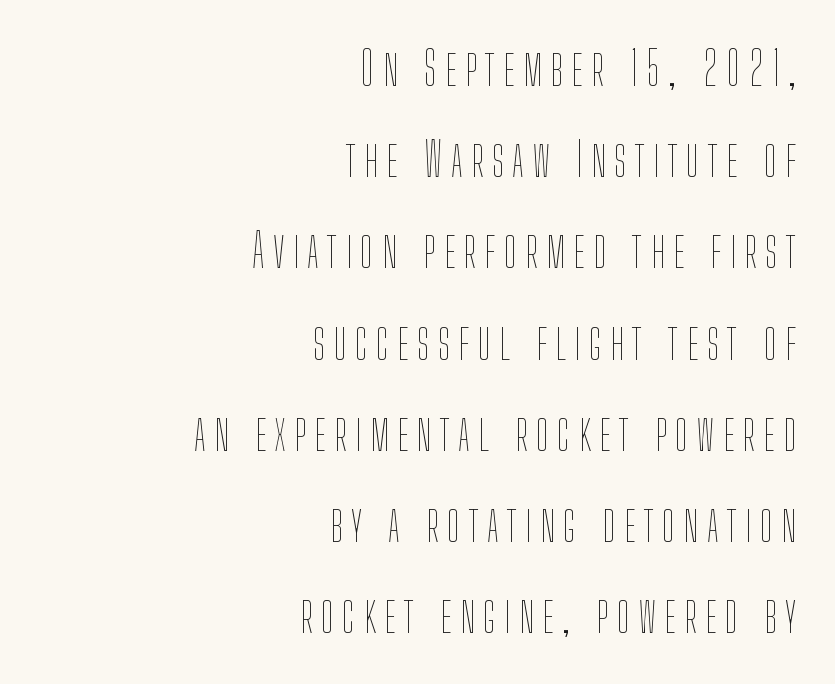
{"italic": "no", "bold": "no", "weight": "thin", "width": "condensed", "stroke_contrast": "low", "x_height": "medium", "monospaced": "no", "underline": "no", "align": "right", "line_spacing": "loose", "line_spacing_ratio": 1.94, "glyph_px": 47}
